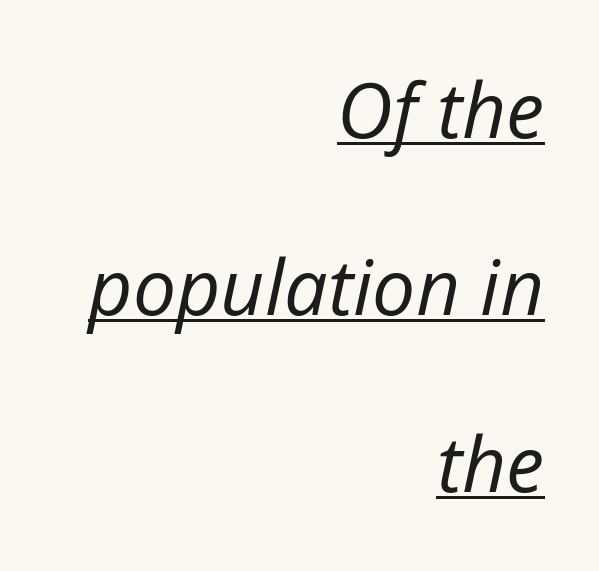
{"italic": "yes", "lean": "right", "slant_degrees": 12, "bold": "no", "weight": "regular", "width": "normal", "stroke_contrast": "low", "x_height": "medium", "monospaced": "no", "underline": "yes", "align": "right", "line_spacing": "loose", "line_spacing_ratio": 2.3, "letter_spacing": "normal", "letter_spacing_em": 0.0, "glyph_px": 77}
